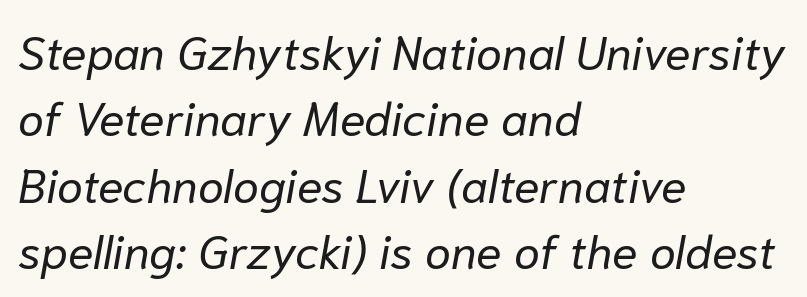
The image shows 47 px regular-weight type, italic (leaning right); set left-aligned, normal line spacing (1.41x), normal letter spacing, not underlined; low stroke contrast and a medium x-height.
